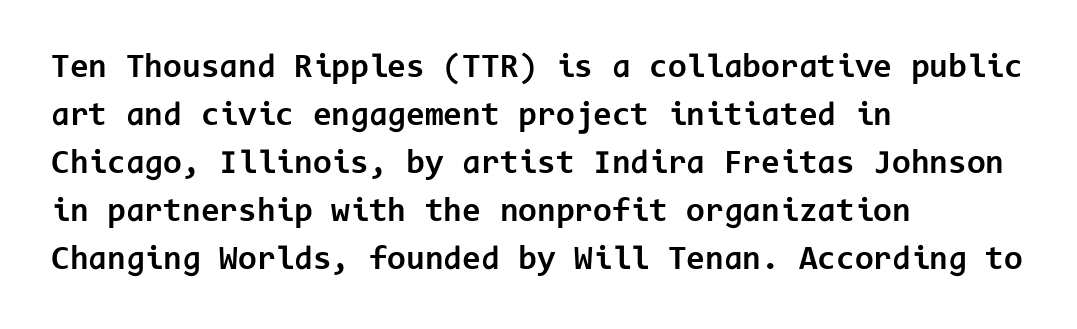
The passage shown is not underscored anywhere. How are the letters spaced? Ordinarily, with no added tracking. A student would call this left alignment; a typographer would say flush left, rag right. The font family rendered here belongs to the sans-serif group. Look at the stroke-to-counter ratio: heavy, a bold. This block has exactly the height ordinary leading produces.
